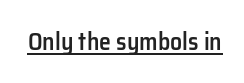
Designer's note — italics off, roman on. The horizontal fit of the characters is conventional and even. Is there an underline? Yes — a line sits under the letters. The characters look somewhat weighty, a semibold short of true bold.
